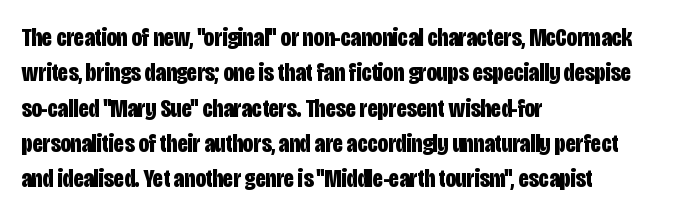
Q: Is the text bold? A: Yes.
Q: Is the text italic (slanted)? A: No, it is upright.
Q: Is the text underlined? A: No.
Q: How is the paragraph aligned? A: Left-aligned.
Q: Is the spacing between letters normal or unusually wide? A: Normal.
Q: Is the spacing between lines tight, normal or loose? A: Normal.
